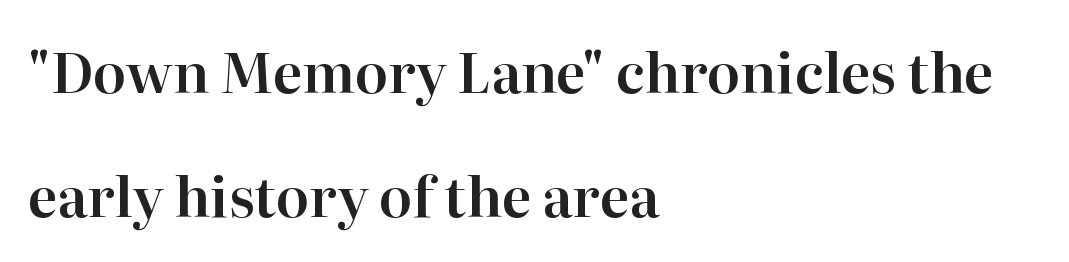
Posture: upright roman. Line spacing here is loose. Lines of text with bare space underneath. A typesetter would call this zero additional tracking.
